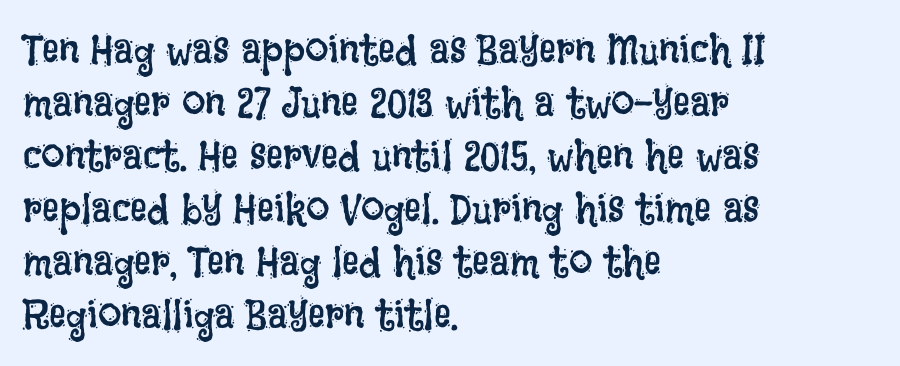
{"italic": "no", "bold": "no", "weight": "regular", "width": "condensed", "stroke_contrast": "low", "x_height": "large", "monospaced": "no", "underline": "no", "align": "left", "line_spacing": "normal", "line_spacing_ratio": 1.26, "letter_spacing": "normal", "letter_spacing_em": 0.0, "glyph_px": 42}
